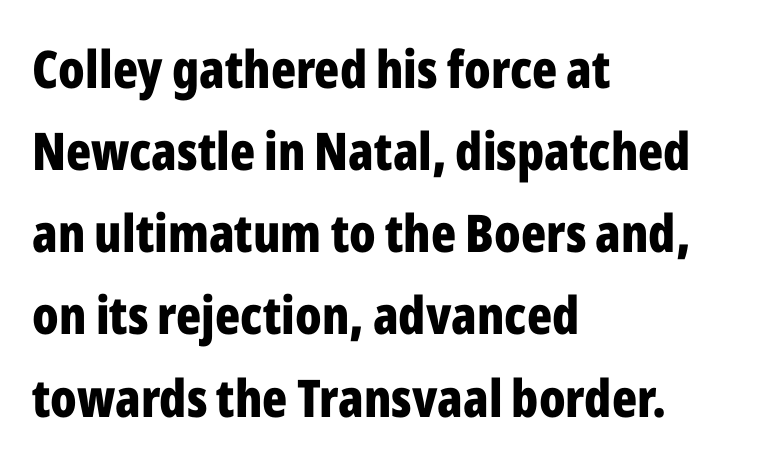
{"serif": "no", "italic": "no", "bold": "yes", "weight": "bold", "width": "condensed", "stroke_contrast": "low", "x_height": "medium", "monospaced": "no", "underline": "no", "align": "left", "line_spacing": "normal", "line_spacing_ratio": 1.58, "letter_spacing": "normal", "letter_spacing_em": 0.0, "glyph_px": 52}
